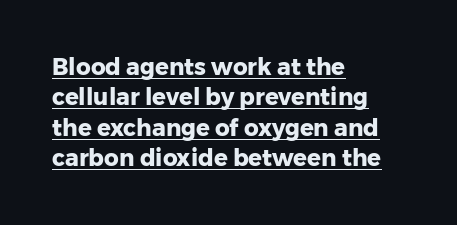
{"italic": "no", "bold": "yes", "underline": "yes", "align": "left", "line_spacing": "normal", "line_spacing_ratio": 1.32, "letter_spacing": "normal", "letter_spacing_em": 0.0, "glyph_px": 23}
